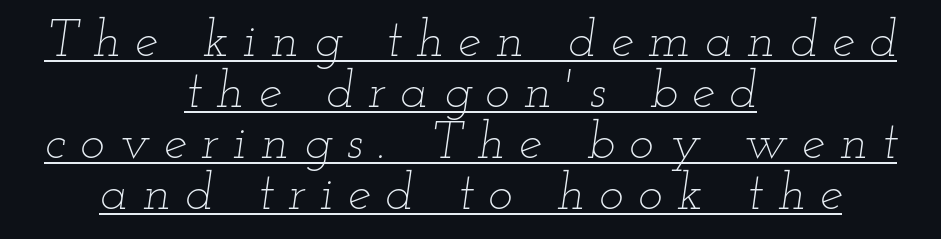
The image shows 52 px thin, wide type, italic (leaning right); set centered, tight line spacing (0.98x), unusually wide letter spacing (+0.28 em), underlined; low stroke contrast and a small x-height.
